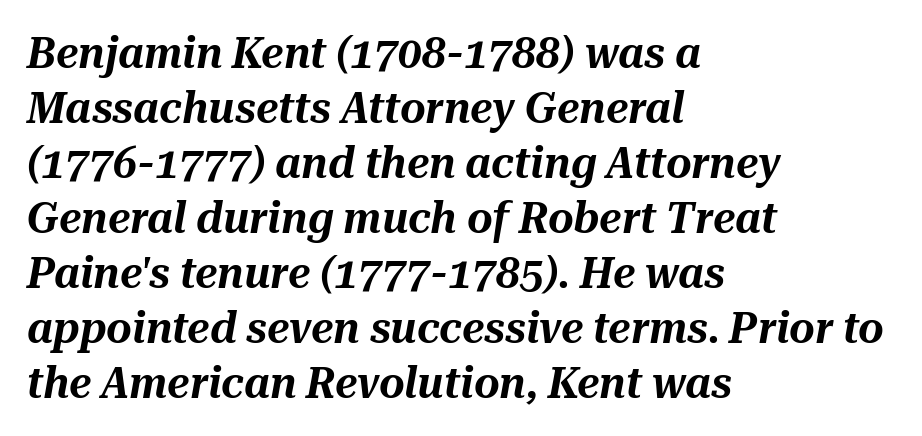
{"italic": "yes", "lean": "right", "slant_degrees": 10, "width": "normal", "stroke_contrast": "medium", "x_height": "medium", "monospaced": "no", "underline": "no", "align": "left", "line_spacing": "normal", "line_spacing_ratio": 1.25, "letter_spacing": "normal", "letter_spacing_em": 0.0, "glyph_px": 44}
